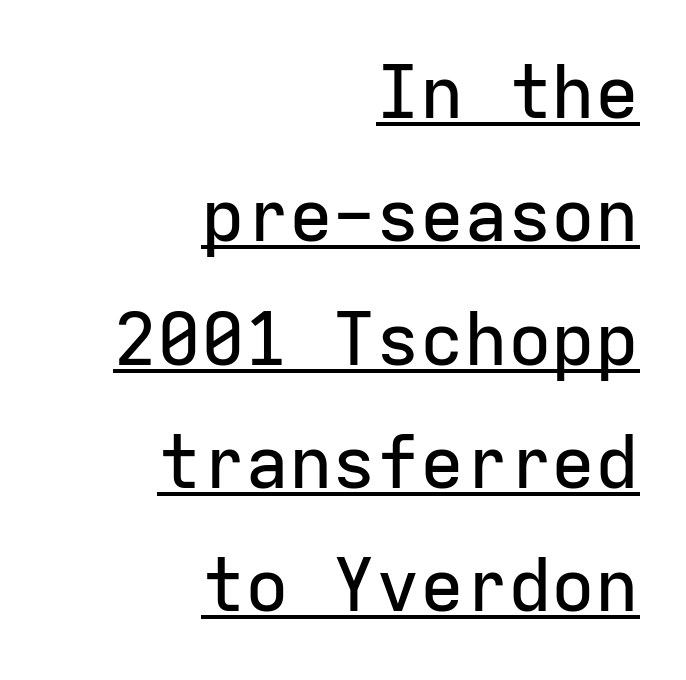
The lines are quadded right. The passage shown has conventional tracking throughout. Is there any slant? The stems are plumb. Caption: lettering with a line underneath.
